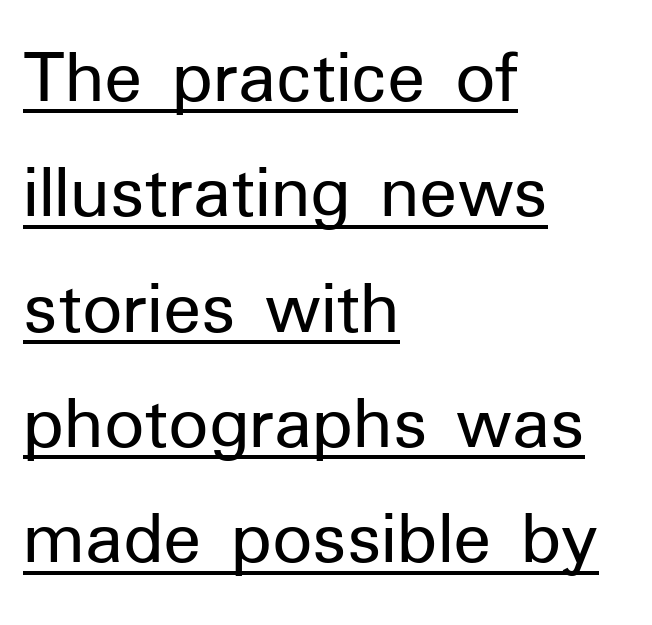
{"serif": "no", "italic": "no", "bold": "no", "weight": "regular", "width": "normal", "stroke_contrast": "low", "x_height": "medium", "monospaced": "no", "underline": "yes", "align": "left", "line_spacing": "normal", "line_spacing_ratio": 1.46, "letter_spacing": "normal", "letter_spacing_em": 0.0, "glyph_px": 79}
